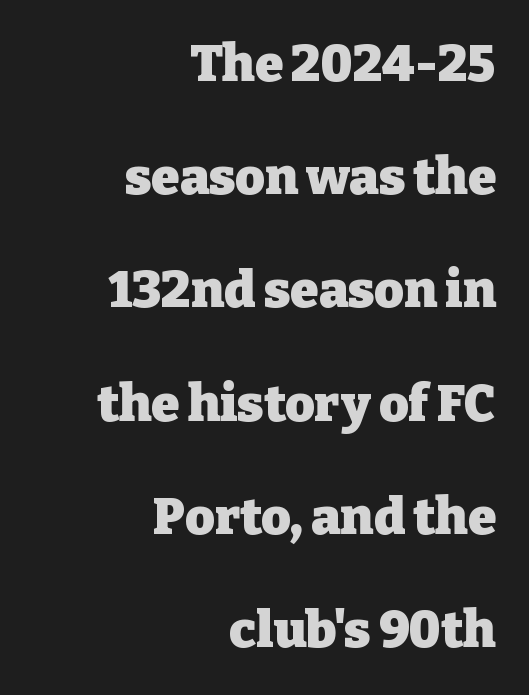
{"serif": "yes", "italic": "no", "bold": "yes", "weight": "heavy", "width": "normal", "stroke_contrast": "low", "x_height": "medium", "monospaced": "no", "underline": "no", "align": "right", "line_spacing": "loose", "line_spacing_ratio": 2.22, "letter_spacing": "normal", "letter_spacing_em": 0.0, "glyph_px": 51}
